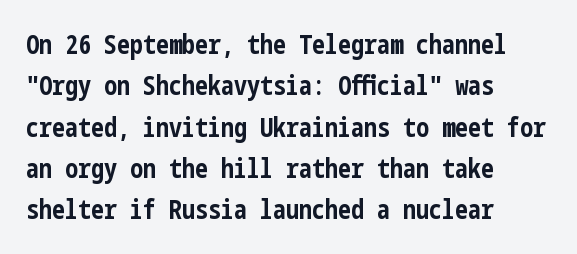
Q: Is the text bold? A: Yes.
Q: Is the text italic (slanted)? A: No, it is upright.
Q: Is the text underlined? A: No.
Q: How is the paragraph aligned? A: Left-aligned.
Q: Is the spacing between letters normal or unusually wide? A: Normal.
Q: Is the spacing between lines tight, normal or loose? A: Normal.
